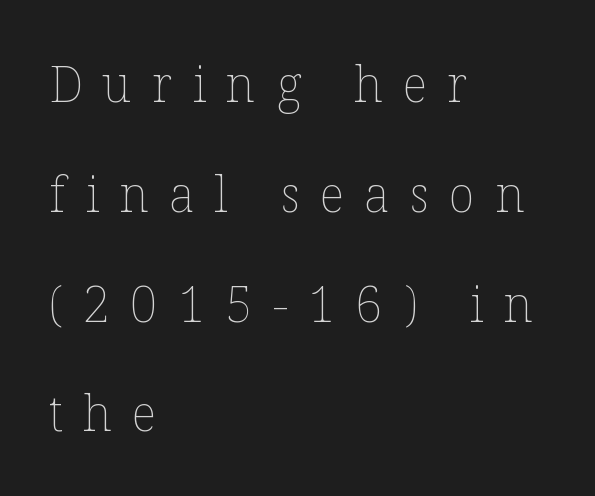
The image shows 49 px thin type, upright; set left-aligned, loose line spacing (2.24x), unusually wide letter spacing (+0.41 em), not underlined; low stroke contrast and a medium x-height.
